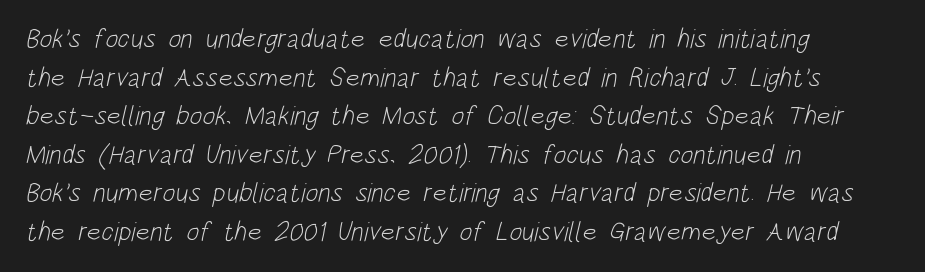
{"bold": "no", "underline": "no", "align": "left", "line_spacing": "normal", "line_spacing_ratio": 1.43, "letter_spacing": "normal", "letter_spacing_em": 0.0, "glyph_px": 27}
